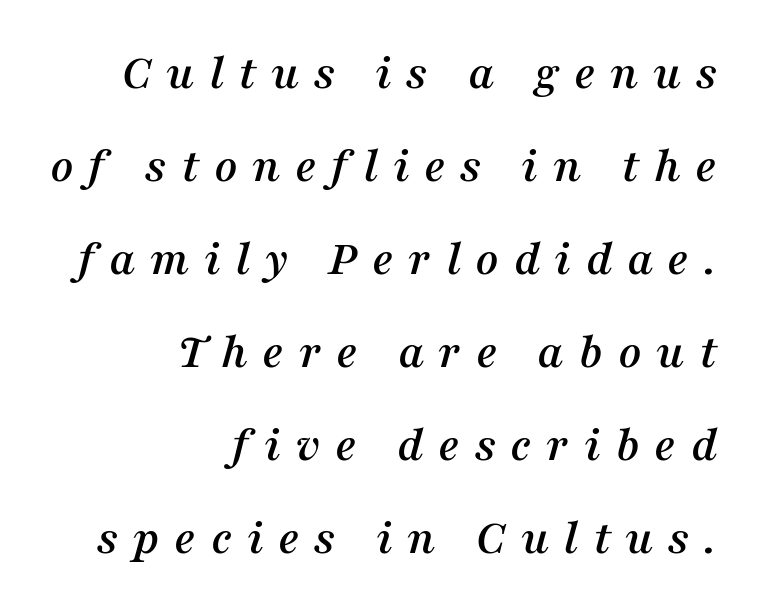
{"serif": "yes", "italic": "yes", "lean": "right", "slant_degrees": 16, "width": "normal", "stroke_contrast": "medium", "x_height": "medium", "monospaced": "no", "underline": "no", "align": "right", "line_spacing_ratio": 1.86, "letter_spacing": "wide", "letter_spacing_em": 0.29, "glyph_px": 50}
